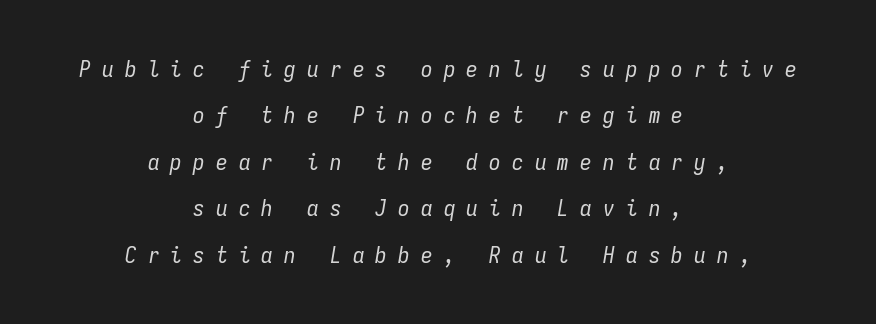
Q: Is the text bold? A: No.
Q: Is the text italic (slanted)? A: Yes, it leans right by about 9 degrees.
Q: Is the text underlined? A: No.
Q: How is the paragraph aligned? A: Centered.
Q: Is the spacing between letters normal or unusually wide? A: Unusually wide.
Q: Is the spacing between lines tight, normal or loose? A: Loose.
